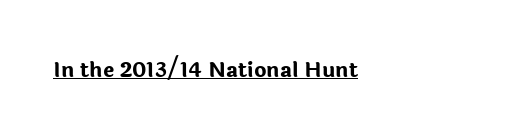
The image shows 21 px bold type, upright; set normal letter spacing, underlined.
